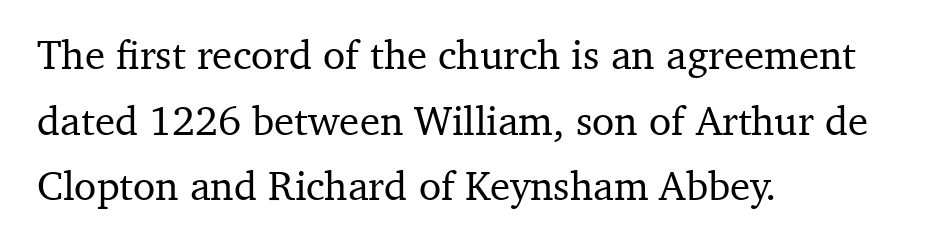
Q: Is the text italic (slanted)? A: No, it is upright.
Q: Is the typeface a serif or a sans-serif typeface? A: Serif.
Q: Is the text underlined? A: No.
Q: How is the paragraph aligned? A: Left-aligned.
Q: Is the spacing between letters normal or unusually wide? A: Normal.
Q: Is the spacing between lines tight, normal or loose? A: Normal.
Q: Width (condensed, normal, or wide)? A: Normal.
Q: Stroke contrast? A: Medium.
Q: x-height? A: Medium.
Q: Monospaced? A: No.
